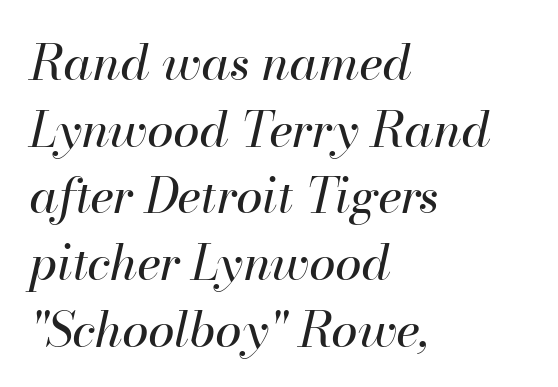
Q: Is the text bold? A: No.
Q: Is the text italic (slanted)? A: Yes, it leans right by about 13 degrees.
Q: Is the text underlined? A: No.
Q: How is the paragraph aligned? A: Left-aligned.
Q: Is the spacing between letters normal or unusually wide? A: Normal.
Q: Is the spacing between lines tight, normal or loose? A: Normal.
Q: Width (condensed, normal, or wide)? A: Normal.
Q: Stroke contrast? A: High.
Q: x-height? A: Small.
Q: Monospaced? A: No.
